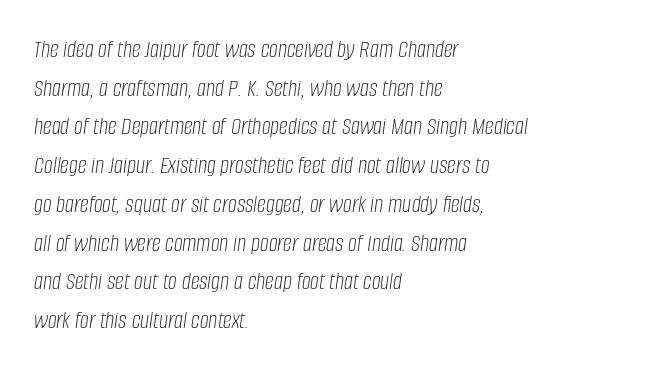
Q: Is the text bold? A: No.
Q: Is the text italic (slanted)? A: Yes, it leans right by about 8 degrees.
Q: Is the text underlined? A: No.
Q: How is the paragraph aligned? A: Left-aligned.
Q: Is the spacing between letters normal or unusually wide? A: Normal.
Q: Is the spacing between lines tight, normal or loose? A: Normal.
